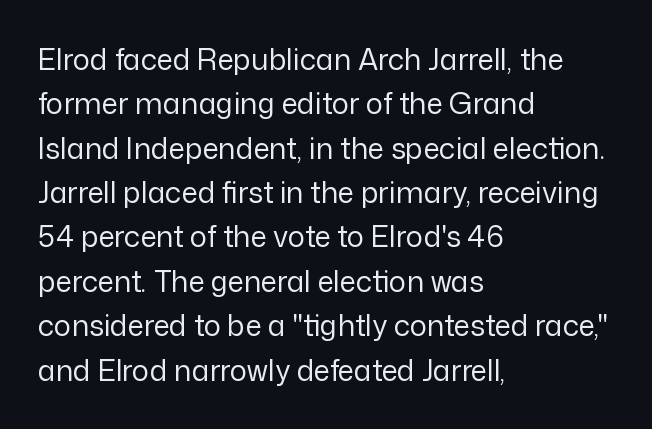
Horizontal alignment here is leftward, the default for most running prose. The font's upright variant was chosen for this text. Quick note: underline off. How are the letters spaced? Ordinarily, with no added tracking. Character widths vary here, with narrow letters taking less room than wide ones.
